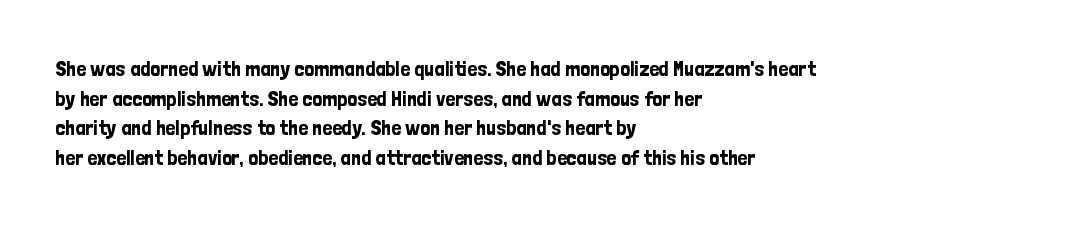
Q: Is the text italic (slanted)? A: No, it is upright.
Q: Is the text underlined? A: No.
Q: How is the paragraph aligned? A: Left-aligned.
Q: Is the spacing between letters normal or unusually wide? A: Normal.
Q: Is the spacing between lines tight, normal or loose? A: Normal.
